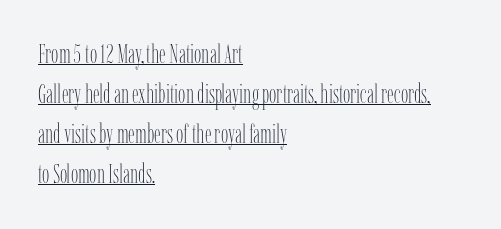
The image shows 26 px text type, upright; set left-aligned, normal line spacing (1.54x), normal letter spacing, underlined.
